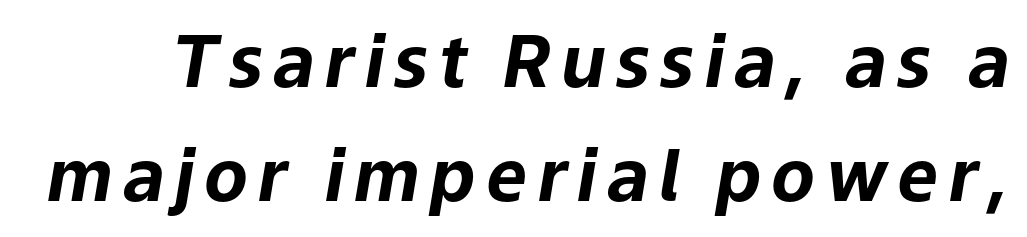
This sample keeps an unexceptional amount of space between lines. Typographic density is high because the face is bold. The face used here has a pronounced slope to its letters. Has an underline been added? It has not.
